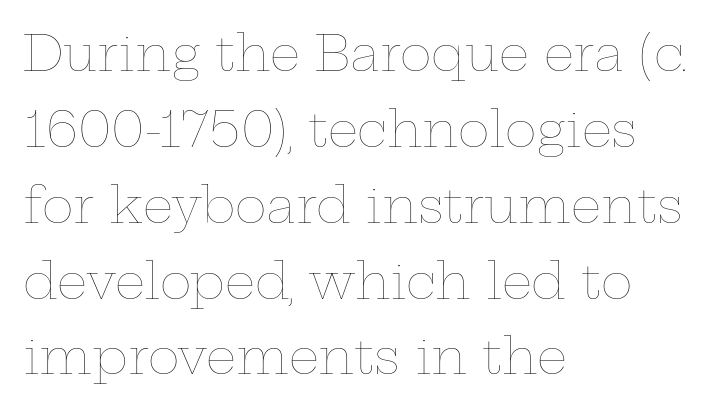
Q: Is the text bold? A: No.
Q: Is the text italic (slanted)? A: No, it is upright.
Q: Is the text underlined? A: No.
Q: How is the paragraph aligned? A: Left-aligned.
Q: Is the spacing between letters normal or unusually wide? A: Normal.
Q: Is the spacing between lines tight, normal or loose? A: Normal.
Q: Width (condensed, normal, or wide)? A: Wide.
Q: Stroke contrast? A: Low.
Q: x-height? A: Medium.
Q: Monospaced? A: No.
